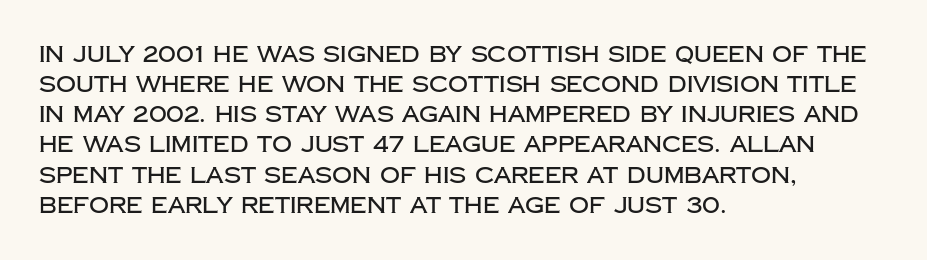
The image shows 22 px text type, upright; set left-aligned, normal line spacing (1.37x), normal letter spacing, not underlined.
